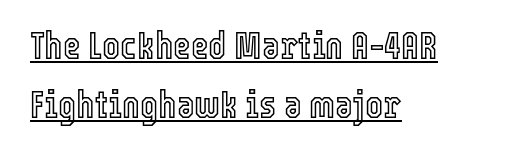
{"italic": "no", "width": "condensed", "x_height": "medium", "monospaced": "no", "underline": "yes", "align": "left", "line_spacing": "normal", "line_spacing_ratio": 1.55, "letter_spacing": "normal", "letter_spacing_em": 0.0, "glyph_px": 38}
